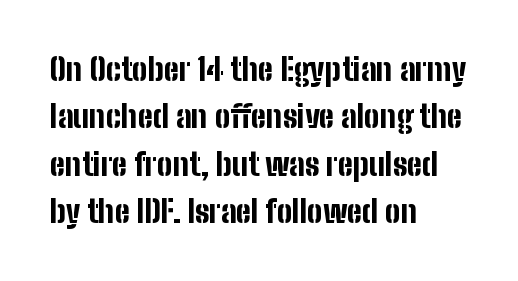
{"serif": "no", "italic": "no", "bold": "yes", "weight": "bold", "width": "condensed", "stroke_contrast": "low", "x_height": "medium", "monospaced": "no", "underline": "no", "align": "left", "line_spacing": "normal", "line_spacing_ratio": 1.53, "letter_spacing": "normal", "letter_spacing_em": 0.0, "glyph_px": 31}
